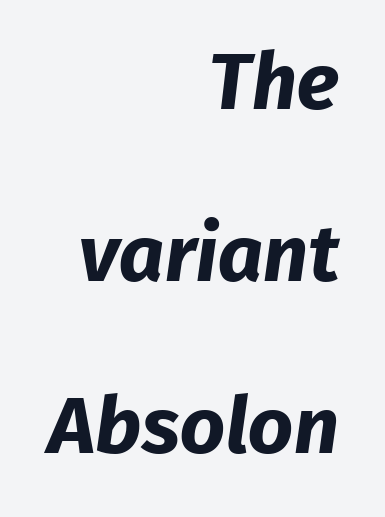
{"serif": "no", "bold": "yes", "weight": "bold", "width": "normal", "stroke_contrast": "low", "x_height": "medium", "monospaced": "no", "underline": "no", "align": "right", "line_spacing": "loose", "line_spacing_ratio": 2.18, "letter_spacing": "normal", "letter_spacing_em": 0.0, "glyph_px": 79}
